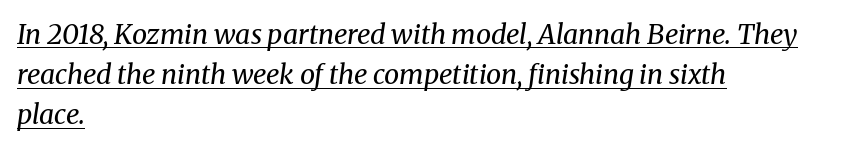
{"italic": "yes", "lean": "right", "slant_degrees": 8, "bold": "no", "underline": "yes", "align": "left", "line_spacing": "normal", "line_spacing_ratio": 1.49, "letter_spacing": "normal", "letter_spacing_em": 0.0, "glyph_px": 27}
